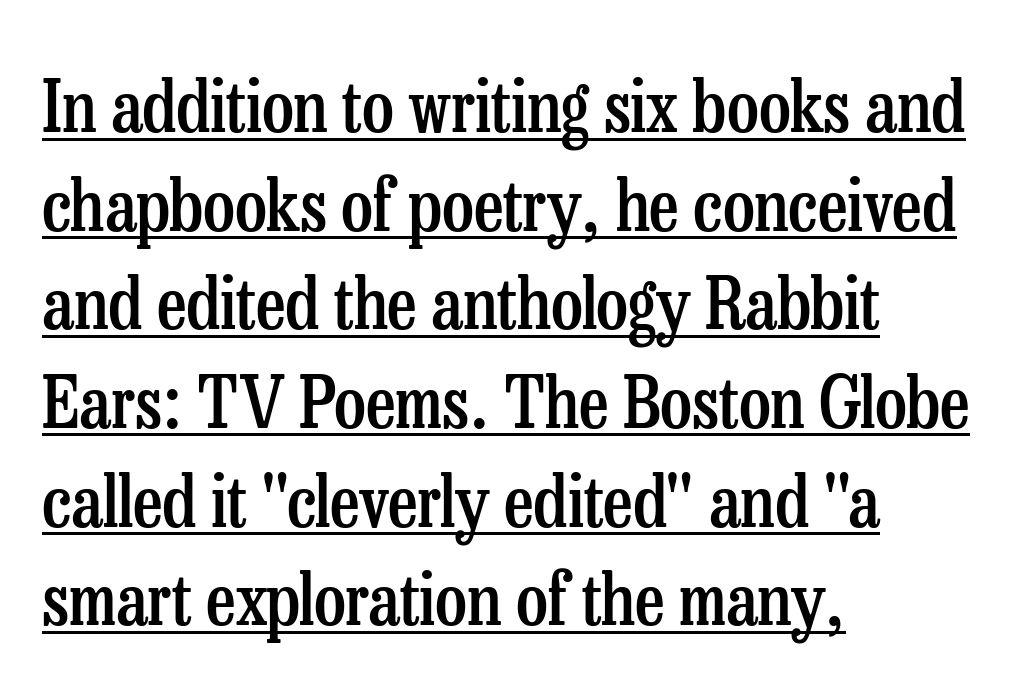
Every character sits straight up, as roman type does. The passage shown stacks its lines at a standard gap. A baseline rule has been typeset under these characters. The font is running at a semibold setting, under full bold. The compositor pushed each line to the left boundary.
